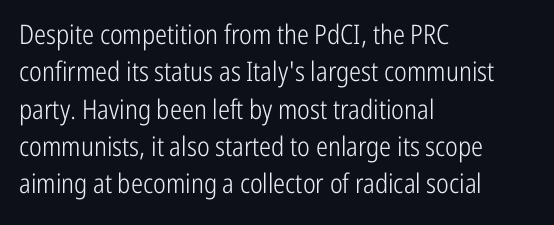
Q: Is the text bold? A: No.
Q: Is the text italic (slanted)? A: No, it is upright.
Q: Is the text underlined? A: No.
Q: How is the paragraph aligned? A: Left-aligned.
Q: Is the spacing between letters normal or unusually wide? A: Normal.
Q: Is the spacing between lines tight, normal or loose? A: Normal.
